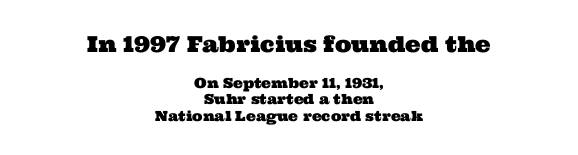
The face used here appears at its bigger size in the upper chunk. Compared with typical body copy, the letter spacing here is the same. Just letters on the line, the space beneath them empty. The compositor balanced each line on the midline.
